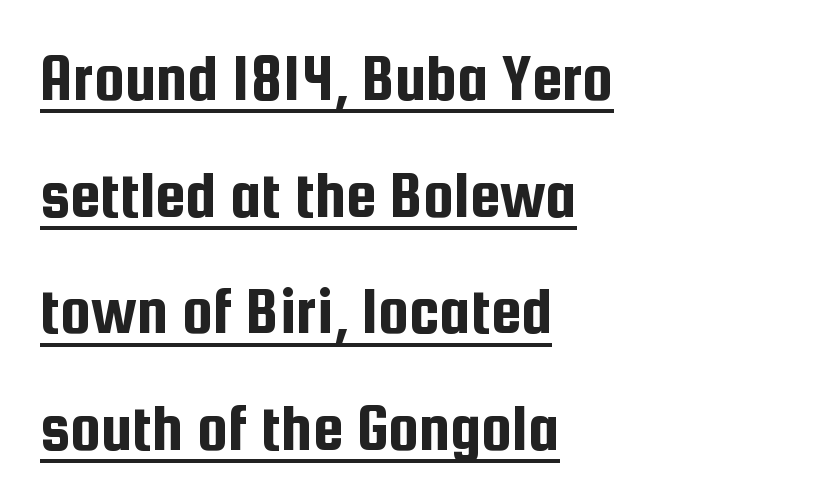
{"serif": "no", "italic": "no", "width": "condensed", "stroke_contrast": "low", "x_height": "medium", "monospaced": "no", "underline": "yes", "align": "left", "line_spacing": "normal", "line_spacing_ratio": 1.69, "letter_spacing": "normal", "letter_spacing_em": 0.0, "glyph_px": 69}
